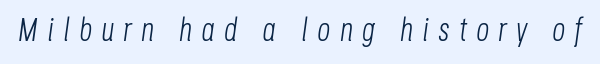
{"italic": "yes", "lean": "right", "slant_degrees": 8, "bold": "no", "weight": "light", "width": "condensed", "stroke_contrast": "low", "x_height": "large", "monospaced": "no", "underline": "no", "letter_spacing": "wide", "letter_spacing_em": 0.29, "glyph_px": 32}
